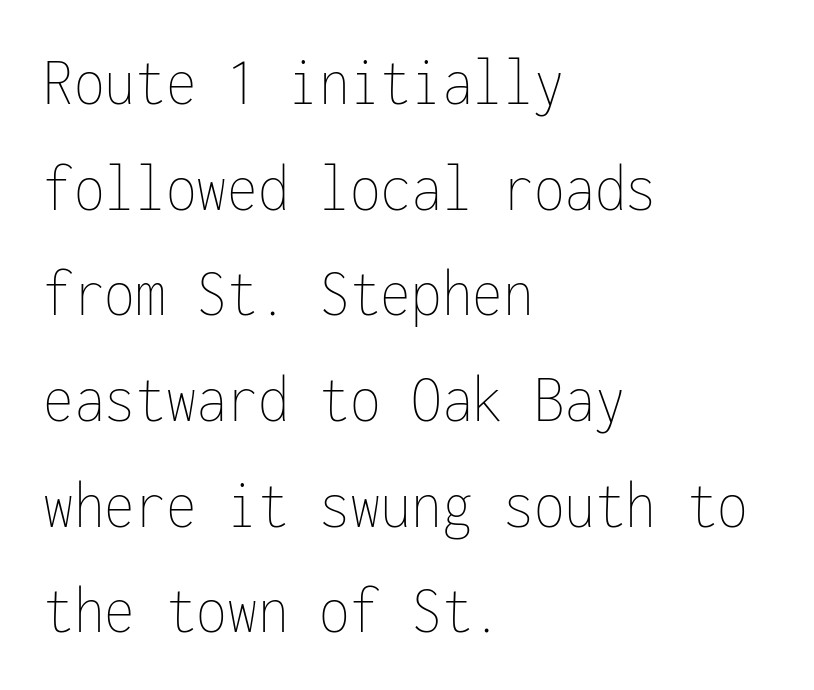
Does the copy run flush right? No — it runs flush left. A normal amount of white space separates one row of letters from the next. Has an underline been added? It has not. How are the letters spaced? Ordinarily, with no added tracking. These lines were composed using upright roman letters.
